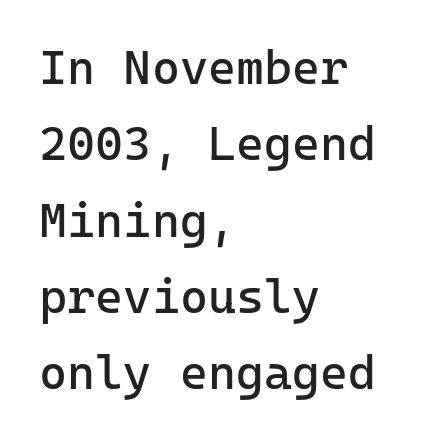
Q: Is the text bold? A: No.
Q: Is the text italic (slanted)? A: No, it is upright.
Q: Is the typeface a serif or a sans-serif typeface? A: Sans-serif.
Q: Is the text underlined? A: No.
Q: How is the paragraph aligned? A: Left-aligned.
Q: Is the spacing between letters normal or unusually wide? A: Normal.
Q: Is the spacing between lines tight, normal or loose? A: Normal.
Q: Width (condensed, normal, or wide)? A: Normal.
Q: Stroke contrast? A: Low.
Q: x-height? A: Medium.
